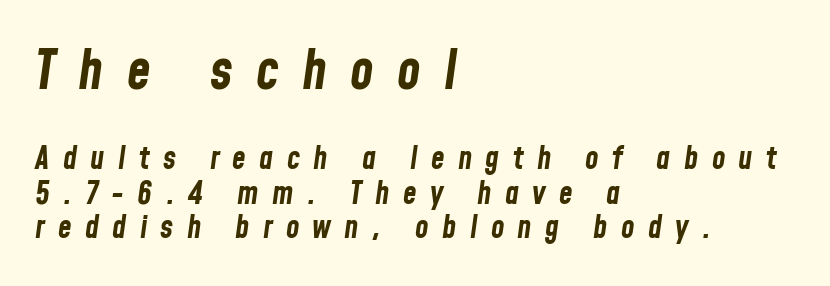
Q: Is the text bold? A: Yes.
Q: Is the text italic (slanted)? A: Yes, it leans right by about 8 degrees.
Q: Is the text underlined? A: No.
Q: How is the paragraph aligned? A: Left-aligned.
Q: Is the spacing between letters normal or unusually wide? A: Unusually wide.
Q: Is the spacing between lines tight, normal or loose? A: Tight.
Q: Which block of text is set in a larger size, the first (top) or the second (bottom)? A: The first (top) one.
Q: Width (condensed, normal, or wide)? A: Condensed.
Q: Stroke contrast? A: Low.
Q: x-height? A: Medium.
Q: Monospaced? A: No.
